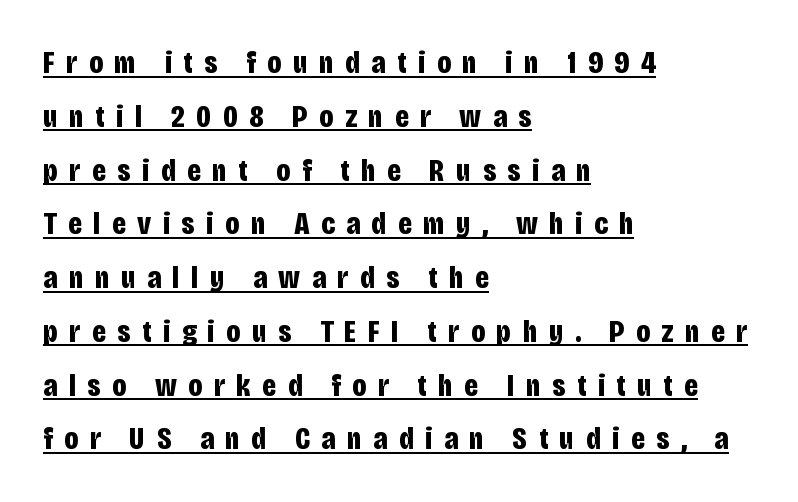
Chunky letters — that's bold for sure. A baseline rule has been typeset under these characters. The lettering stays uniformly vertical, giving the passage a roman look. Baseline-to-baseline distance is the conventional proportion of letter height. Looks like regular typesetting: each glyph gets only the width it needs.
